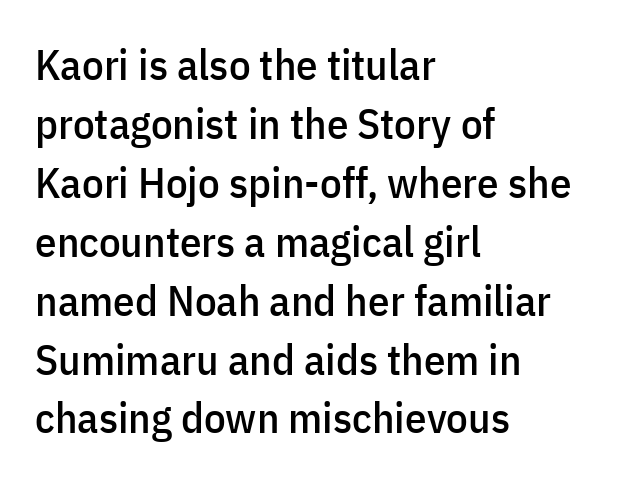
Quick note: not italic, upright. I'd call this a sans setting — the letters go barefoot. The letterforms sit shoulder to shoulder at normal distance. Successive baselines arrive at the customary interval. Each line starts at the same left margin while the right side varies. The passage shown is typed in a proportional face where columns would drift.
